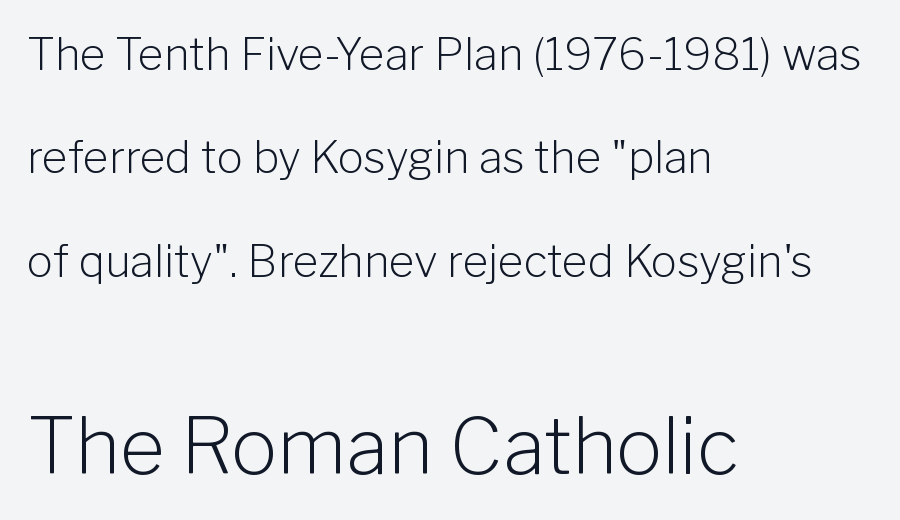
The image shows 77 px light sans-serif type, upright; set left-aligned, loose line spacing (2.35x), normal letter spacing, not underlined; the second (bottom) block is 1.75x larger; low stroke contrast and a medium x-height.
